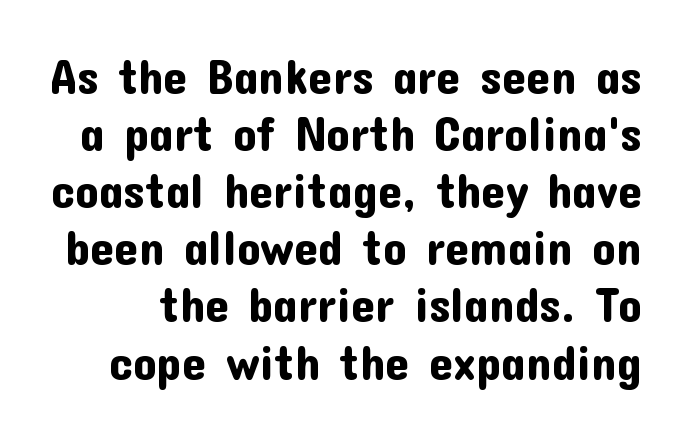
The image shows 48 px sans-serif type, upright; set line spacing 1.19x, normal letter spacing, not underlined; low stroke contrast and a medium x-height.
